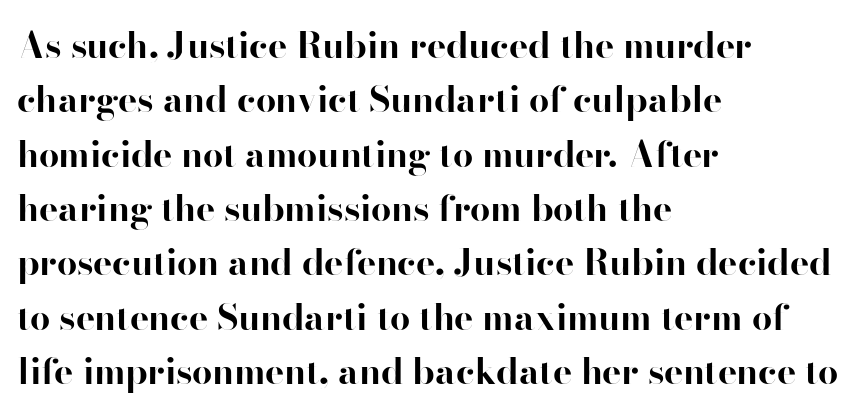
{"serif": "no", "italic": "no", "bold": "yes", "weight": "bold", "width": "normal", "stroke_contrast": "high", "x_height": "small", "monospaced": "no", "underline": "no", "align": "left", "line_spacing": "normal", "line_spacing_ratio": 1.51, "letter_spacing": "normal", "letter_spacing_em": 0.0, "glyph_px": 36}
